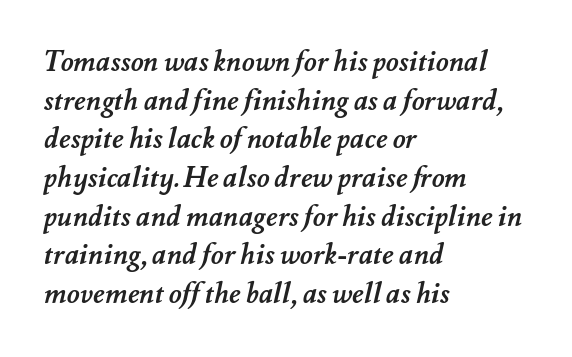
Think of a printed novel: that variable character pitch is what you see here. Only glyphs here, with clear space below each row. The vertical gap from one line to the next is medium. Does extra space separate the letters? No, they use regular spacing.
